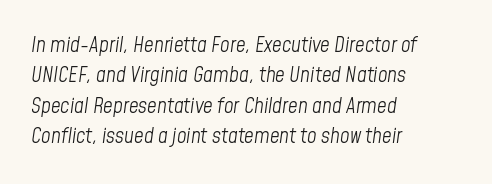
{"italic": "yes", "lean": "right", "slant_degrees": 8, "bold": "no", "underline": "no", "align": "left", "line_spacing": "normal", "line_spacing_ratio": 1.45, "letter_spacing": "normal", "letter_spacing_em": 0.0, "glyph_px": 21}
